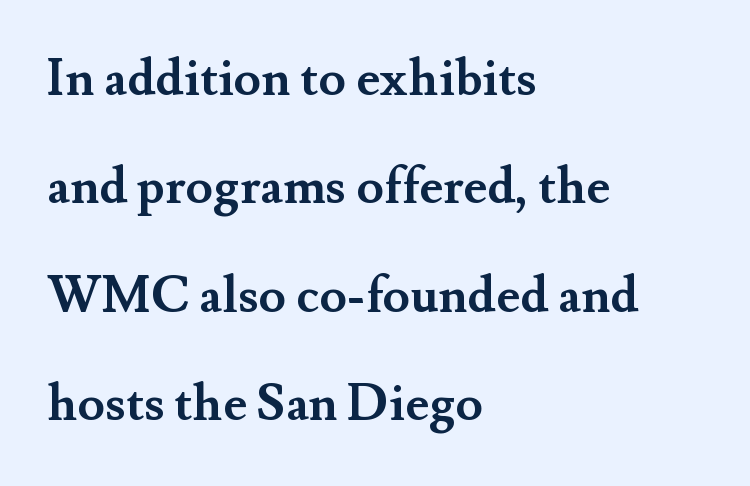
Q: Is the text bold? A: Yes.
Q: Is the text italic (slanted)? A: No, it is upright.
Q: Is the typeface a serif or a sans-serif typeface? A: Serif.
Q: Is the text underlined? A: No.
Q: How is the paragraph aligned? A: Left-aligned.
Q: Is the spacing between letters normal or unusually wide? A: Normal.
Q: Is the spacing between lines tight, normal or loose? A: Loose.
Q: Width (condensed, normal, or wide)? A: Normal.
Q: Stroke contrast? A: Medium.
Q: x-height? A: Small.
Q: Monospaced? A: No.
